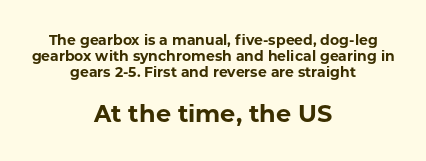
{"italic": "no", "bold": "yes", "underline": "no", "align": "center", "line_spacing": "tight", "line_spacing_ratio": 1.14, "letter_spacing": "normal", "letter_spacing_em": 0.0, "larger_block": "second", "size_ratio": 1.71, "glyph_px": 24}
